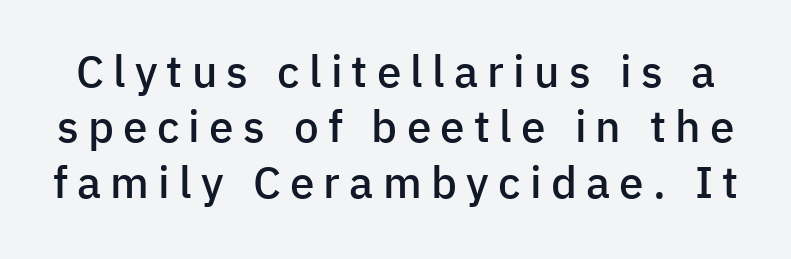
The image shows 44 px semibold sans-serif type, upright; set normal line spacing (1.26x), unusually wide letter spacing (+0.21 em), not underlined; low stroke contrast and a medium x-height.
